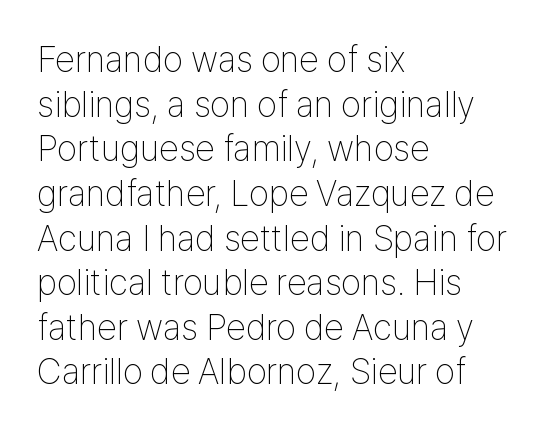
The image shows 36 px thin, condensed sans-serif type, upright; set left-aligned, line spacing 1.24x, normal letter spacing, not underlined; low stroke contrast and a medium x-height.
